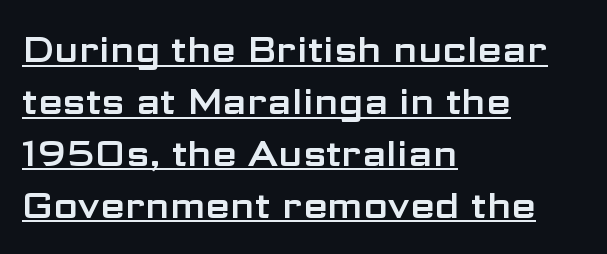
The image shows 36 px wide sans-serif type, upright; set left-aligned, normal line spacing (1.44x), normal letter spacing, underlined; low stroke contrast and a medium x-height.
